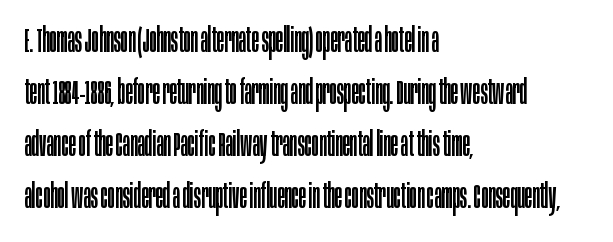
The image shows 34 px regular-weight, condensed sans-serif type, upright; set left-aligned, normal line spacing (1.53x), normal letter spacing, not underlined; low stroke contrast and a large x-height.
